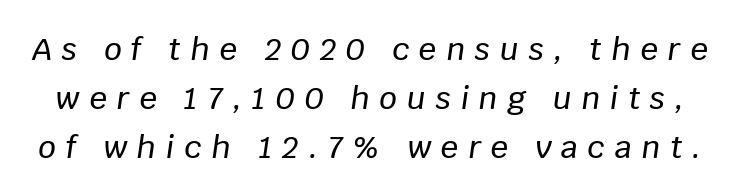
Q: Is the text italic (slanted)? A: Yes, it leans right by about 8 degrees.
Q: Is the text underlined? A: No.
Q: Is the spacing between letters normal or unusually wide? A: Unusually wide.
Q: Is the spacing between lines tight, normal or loose? A: Normal.
Q: Width (condensed, normal, or wide)? A: Normal.
Q: Stroke contrast? A: Low.
Q: x-height? A: Large.
Q: Monospaced? A: No.
